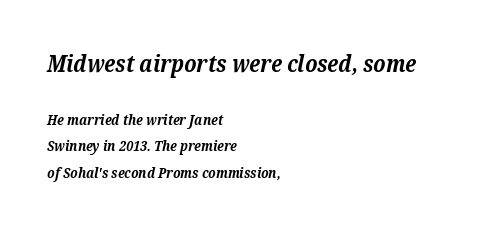
Inter-character spacing is left at the font's built-in metrics. The strip under each line holds only bare page. Chunky letters — that's bold for sure. The typography opts for an oblique posture over an upright one. Alignment: flush left. Vertical spacing — loose.
